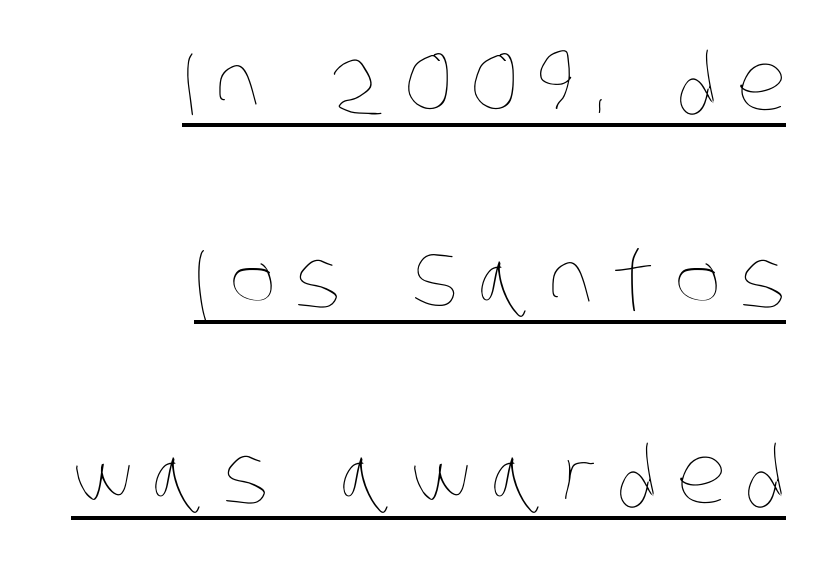
The image shows 79 px thin, condensed type; set right-aligned, loose line spacing (2.49x), unusually wide letter spacing (+0.24 em), underlined; low stroke contrast and a large x-height.
